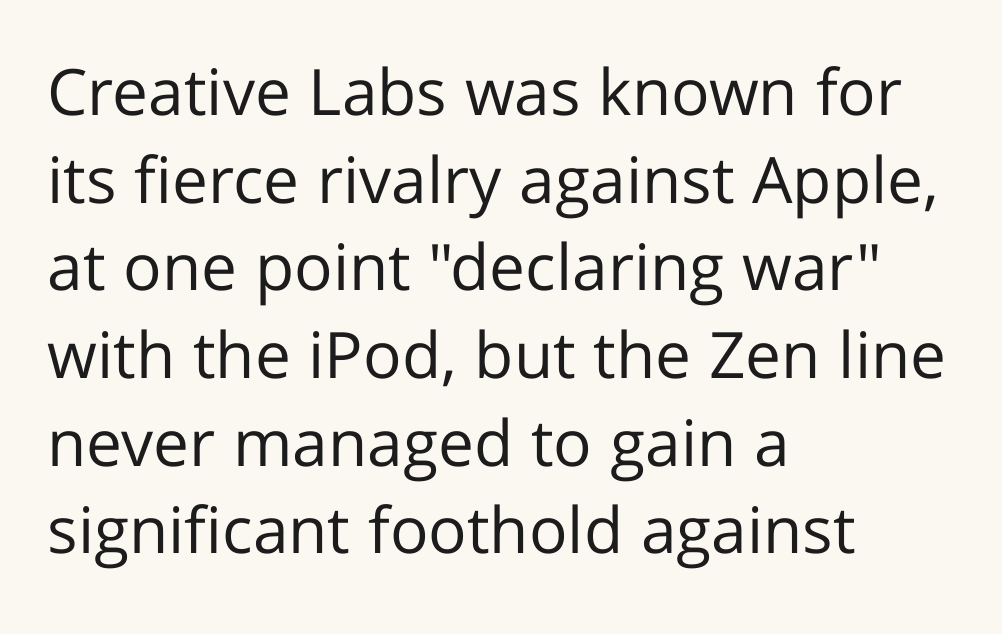
The image shows 64 px regular-weight sans-serif type, upright; set left-aligned, normal line spacing (1.37x), normal letter spacing, not underlined; low stroke contrast and a medium x-height.
